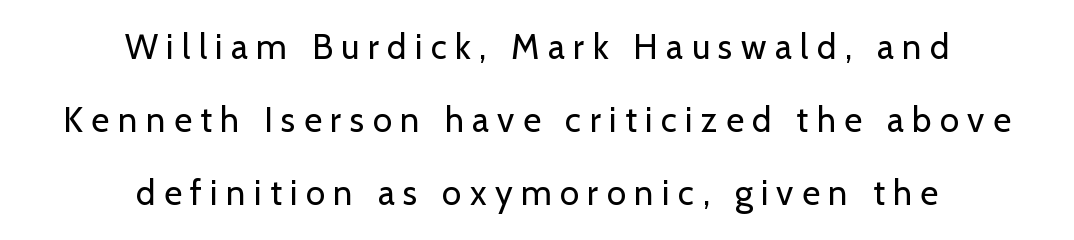
The image shows 35 px regular-weight sans-serif type, upright; set centered, loose line spacing (2.09x), unusually wide letter spacing (+0.24 em), not underlined; low stroke contrast and a medium x-height.
